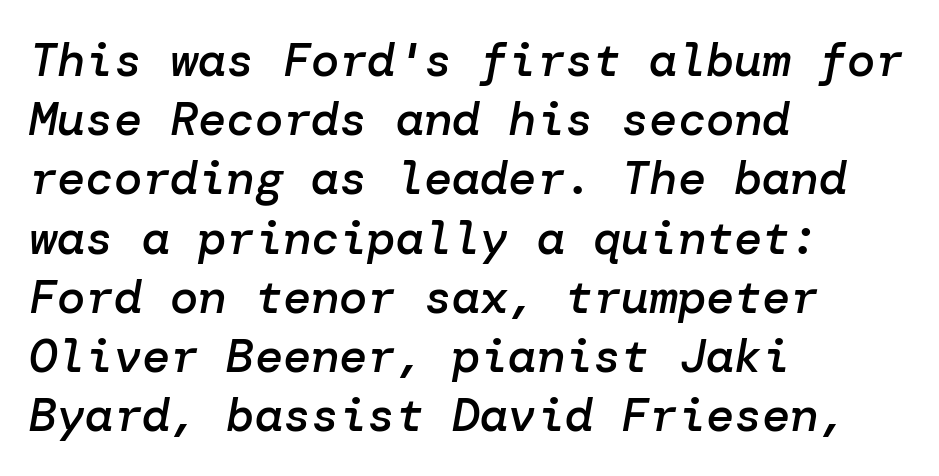
The lettering tilts uniformly, giving the passage an italic look. A classic flush-left, rag-right setting is used for this passage. The designer left line spacing at the default. This rendering leaves character spacing at its baseline value. Weight: semibold (demi). Underline: absent.
